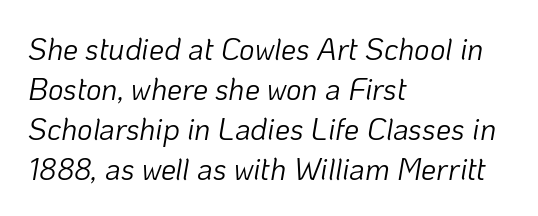
{"italic": "yes", "lean": "right", "slant_degrees": 10, "bold": "no", "weight": "light", "width": "normal", "stroke_contrast": "low", "x_height": "medium", "monospaced": "no", "underline": "no", "align": "left", "line_spacing": "normal", "line_spacing_ratio": 1.33, "letter_spacing": "normal", "letter_spacing_em": 0.0, "glyph_px": 30}
